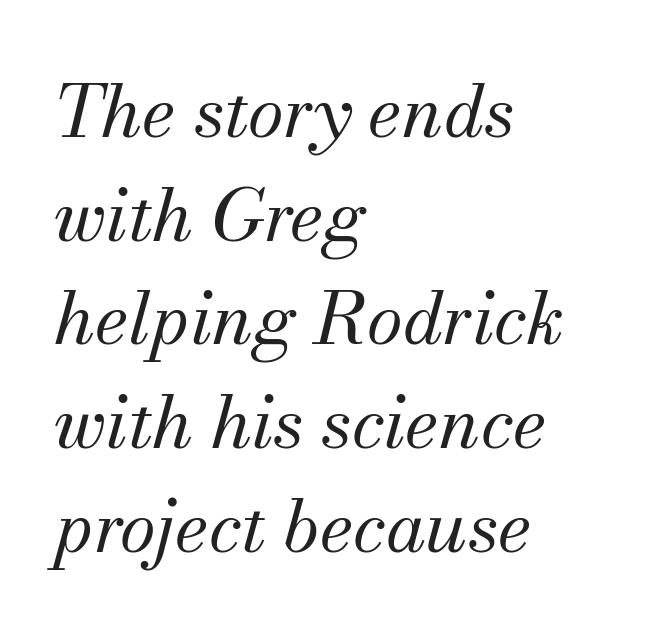
The image shows 73 px regular-weight serif type, italic (leaning right); set left-aligned, normal line spacing (1.42x), normal letter spacing, not underlined; medium stroke contrast and a small x-height.
